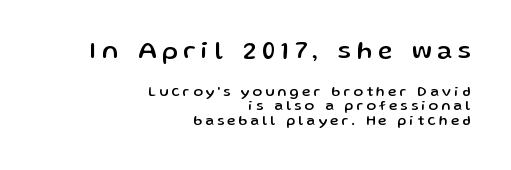
Q: Is the text italic (slanted)? A: No, it is upright.
Q: Is the text underlined? A: No.
Q: How is the paragraph aligned? A: Right-aligned.
Q: Is the spacing between letters normal or unusually wide? A: Unusually wide.
Q: Is the spacing between lines tight, normal or loose? A: Tight.
Q: Which block of text is set in a larger size, the first (top) or the second (bottom)? A: The first (top) one.
